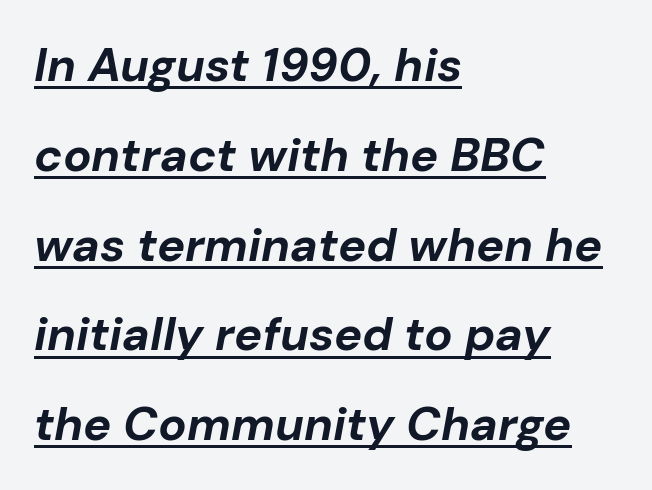
The image shows 47 px bold type, italic (leaning right); set left-aligned, loose line spacing (1.91x), normal letter spacing, underlined; low stroke contrast and a medium x-height.
